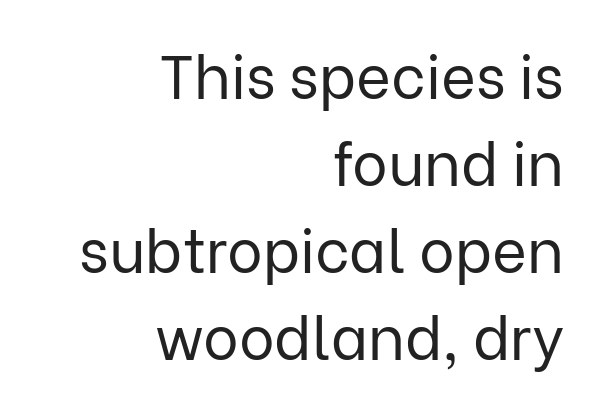
Weight: regular or lighter. The letters stand straight up with perfectly vertical stems. These lines are rendered in a variable-pitch font. Has an underline been added? It has not.
